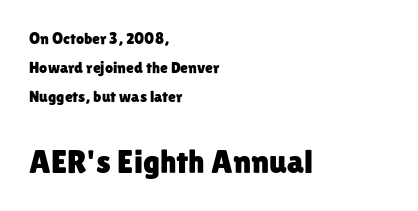
Q: Is the text italic (slanted)? A: No, it is upright.
Q: Is the typeface a serif or a sans-serif typeface? A: Sans-serif.
Q: Is the text underlined? A: No.
Q: How is the paragraph aligned? A: Left-aligned.
Q: Is the spacing between letters normal or unusually wide? A: Normal.
Q: Which block of text is set in a larger size, the first (top) or the second (bottom)? A: The second (bottom) one.
Q: Width (condensed, normal, or wide)? A: Normal.
Q: Stroke contrast? A: Low.
Q: x-height? A: Medium.
Q: Monospaced? A: No.
